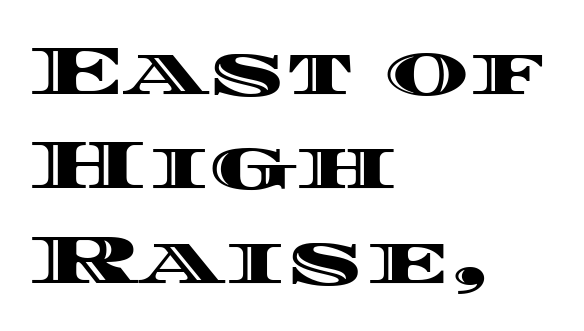
The image shows 71 px wide type, upright; set left-aligned, normal line spacing (1.33x), normal letter spacing, not underlined; a large x-height.
